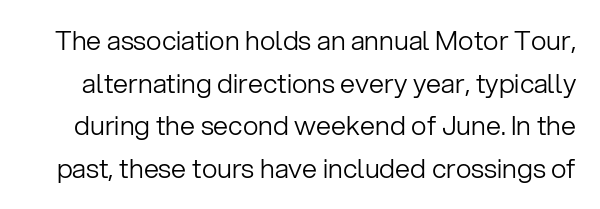
Lines of text with bare space underneath. Students, observe: this is what conventionally led text looks like. Does extra space separate the letters? No, they use regular spacing. Every character sits straight up, as roman type does. Ink coverage per letter is moderate at most.
